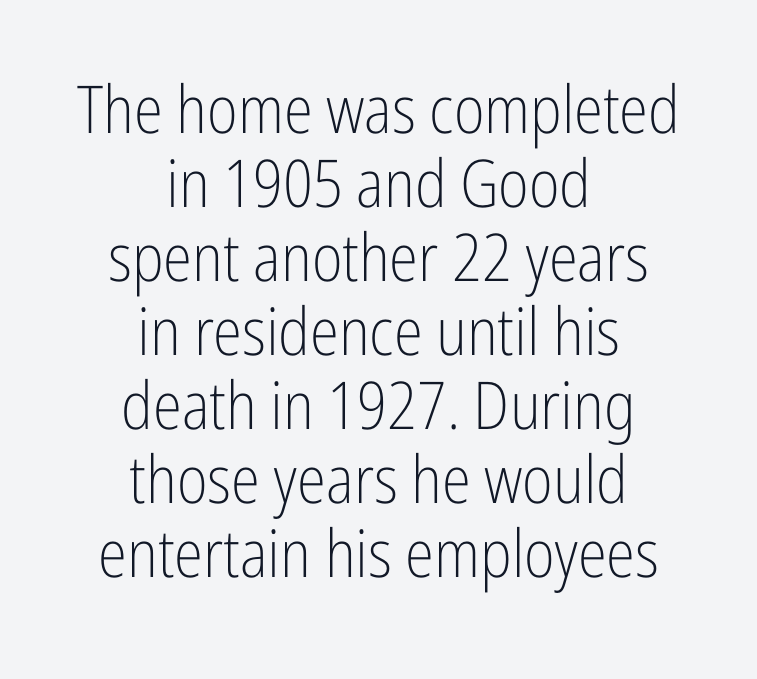
Q: Is the text bold? A: No.
Q: Is the text italic (slanted)? A: No, it is upright.
Q: Is the typeface a serif or a sans-serif typeface? A: Sans-serif.
Q: Is the text underlined? A: No.
Q: How is the paragraph aligned? A: Centered.
Q: Is the spacing between letters normal or unusually wide? A: Normal.
Q: Is the spacing between lines tight, normal or loose? A: Tight.
Q: Width (condensed, normal, or wide)? A: Condensed.
Q: Stroke contrast? A: Low.
Q: x-height? A: Medium.
Q: Monospaced? A: No.
